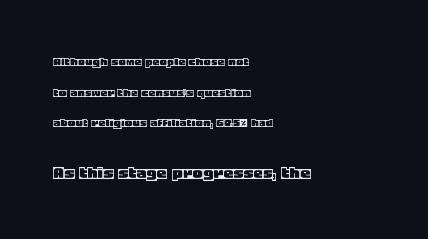
The image shows 20 px text type, upright; set left-aligned, loose line spacing (2.18x), normal letter spacing, not underlined; the second (bottom) block is 1.43x larger.
